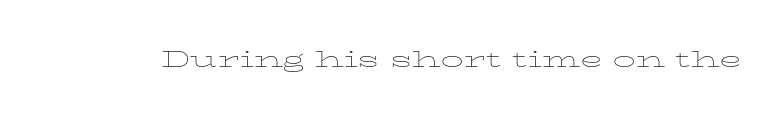
The image shows 23 px text type, upright; set normal letter spacing, not underlined.
